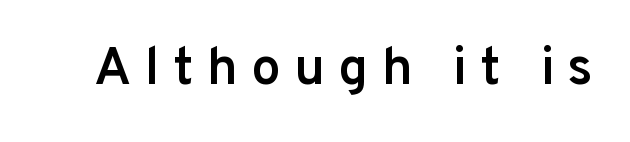
The image shows 53 px semibold sans-serif type, upright; set unusually wide letter spacing (+0.25 em), not underlined; low stroke contrast and a medium x-height.
